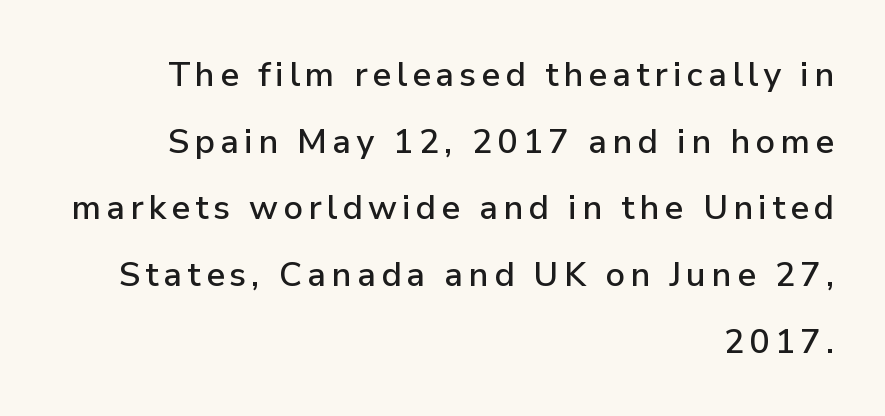
{"serif": "no", "italic": "no", "width": "normal", "stroke_contrast": "low", "x_height": "medium", "monospaced": "no", "underline": "no", "align": "right", "line_spacing": "loose", "line_spacing_ratio": 1.96, "glyph_px": 34}
